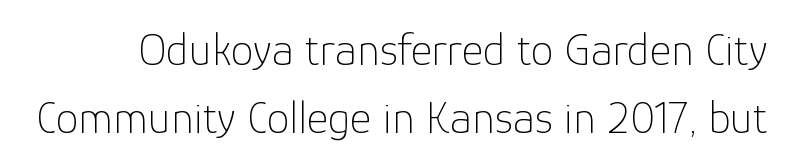
{"serif": "no", "italic": "no", "bold": "no", "weight": "thin", "width": "normal", "stroke_contrast": "low", "x_height": "medium", "monospaced": "no", "underline": "no", "line_spacing": "normal", "line_spacing_ratio": 1.48, "letter_spacing": "normal", "letter_spacing_em": 0.0, "glyph_px": 46}
